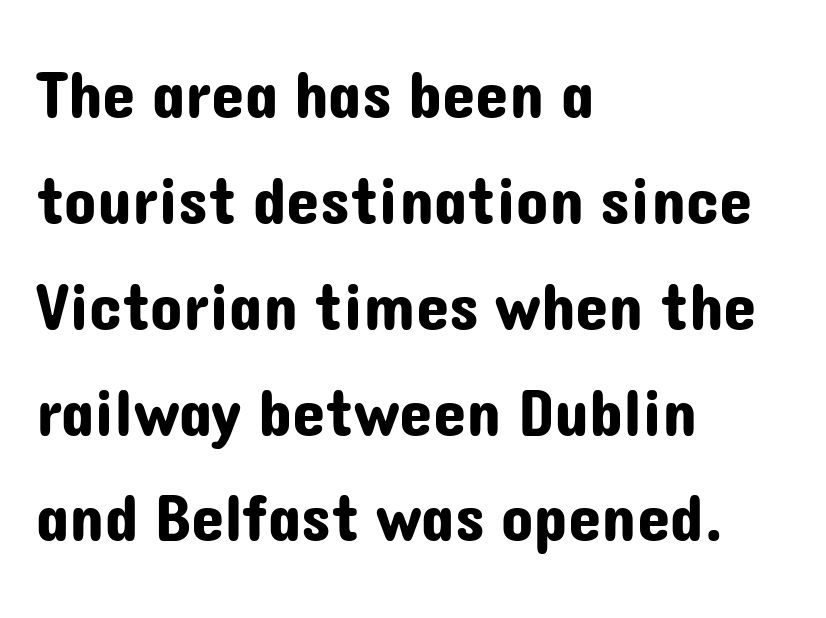
The image shows 67 px sans-serif type, upright; set left-aligned, normal line spacing (1.58x), normal letter spacing, not underlined; low stroke contrast and a medium x-height.
